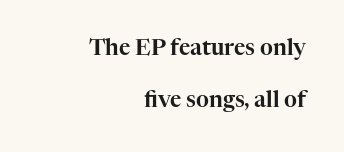
Look at the tracking — it's just the regular setting, nothing added. Every stem runs plumb, perpendicular to the baseline. Clear beneath every line of the passage. Interline gaps are noticeably wide in this sample. Is the block centered? No — it sits flush against the right margin.
